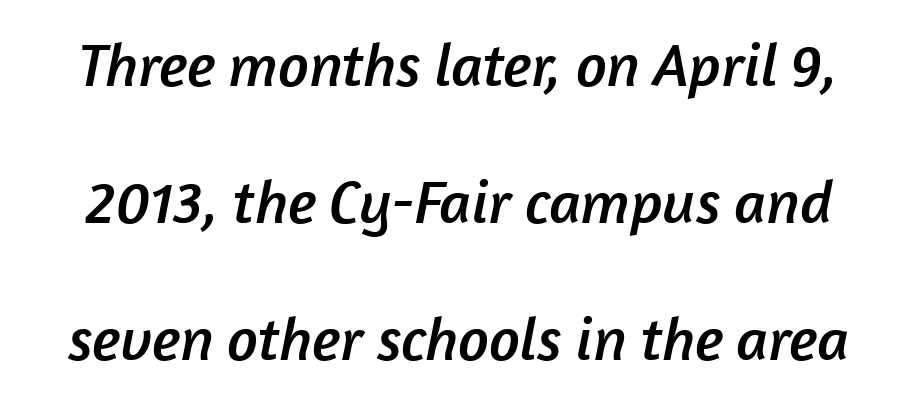
The image shows 61 px sans-serif type; set loose line spacing (2.25x), normal letter spacing, not underlined; low stroke contrast and a medium x-height.
